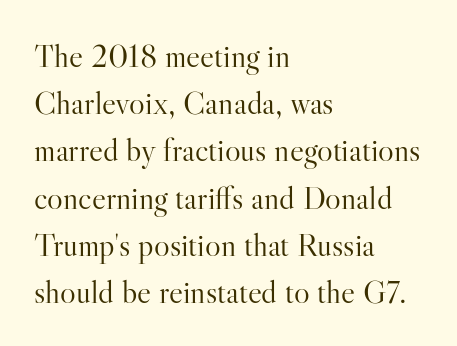
The image shows 33 px light serif type, upright; set left-aligned, normal line spacing (1.43x), normal letter spacing, not underlined; high stroke contrast and a small x-height.
